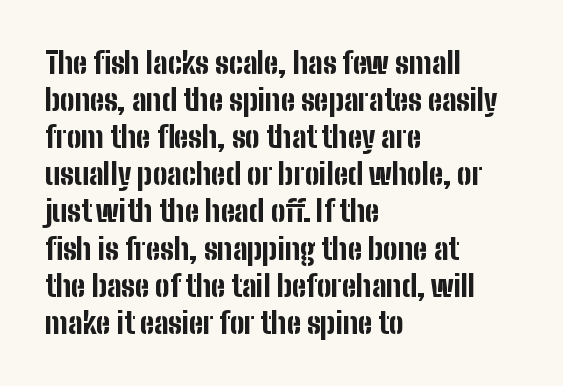
Q: Is the text bold? A: Yes.
Q: Is the text italic (slanted)? A: No, it is upright.
Q: Is the typeface a serif or a sans-serif typeface? A: Sans-serif.
Q: Is the text underlined? A: No.
Q: How is the paragraph aligned? A: Left-aligned.
Q: Is the spacing between letters normal or unusually wide? A: Normal.
Q: Is the spacing between lines tight, normal or loose? A: Normal.
Q: Width (condensed, normal, or wide)? A: Condensed.
Q: Stroke contrast? A: Low.
Q: x-height? A: Medium.
Q: Monospaced? A: No.
